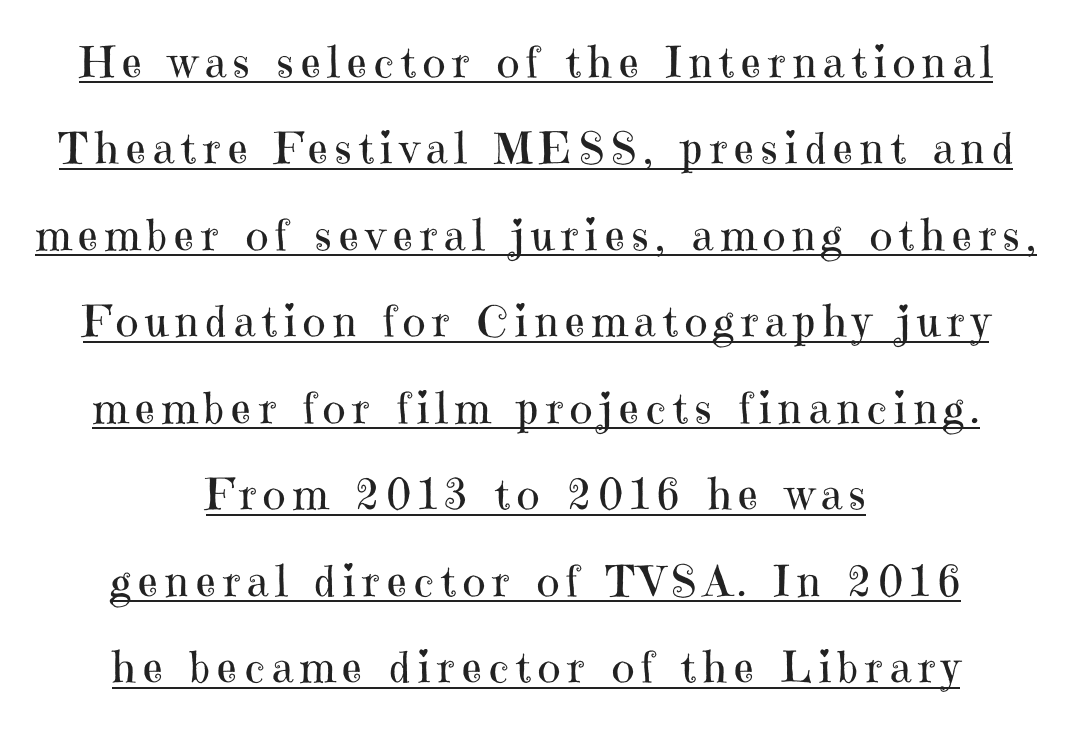
Q: Is the text bold? A: No.
Q: Is the text italic (slanted)? A: No, it is upright.
Q: Is the typeface a serif or a sans-serif typeface? A: Serif.
Q: Is the text underlined? A: Yes.
Q: How is the paragraph aligned? A: Centered.
Q: Is the spacing between lines tight, normal or loose? A: Loose.
Q: Width (condensed, normal, or wide)? A: Normal.
Q: Stroke contrast? A: High.
Q: x-height? A: Medium.
Q: Monospaced? A: No.
